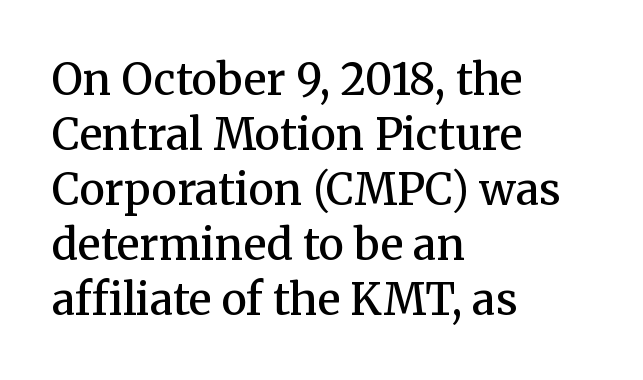
Q: Is the text bold? A: Semi-bold.
Q: Is the text italic (slanted)? A: No, it is upright.
Q: Is the typeface a serif or a sans-serif typeface? A: Serif.
Q: Is the text underlined? A: No.
Q: How is the paragraph aligned? A: Left-aligned.
Q: Is the spacing between letters normal or unusually wide? A: Normal.
Q: Is the spacing between lines tight, normal or loose? A: Normal.
Q: Width (condensed, normal, or wide)? A: Normal.
Q: Stroke contrast? A: Medium.
Q: x-height? A: Medium.
Q: Monospaced? A: No.
